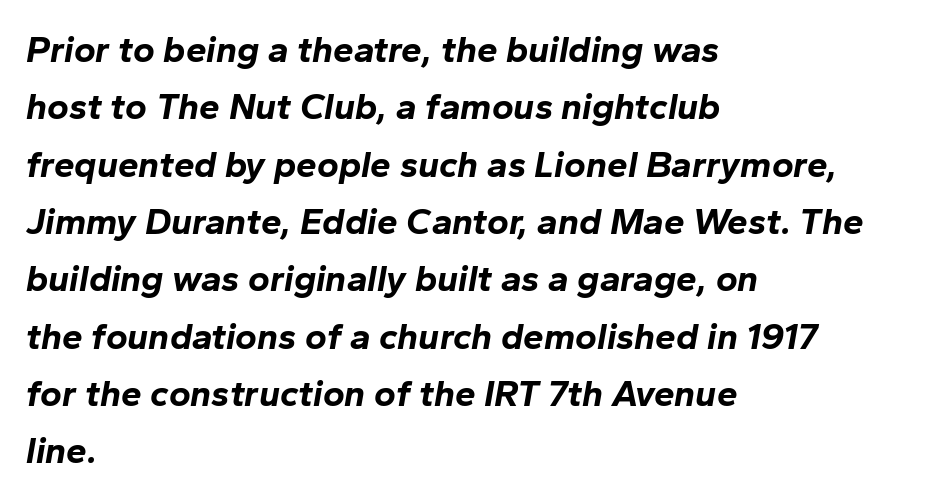
{"italic": "yes", "lean": "right", "slant_degrees": 10, "bold": "yes", "weight": "bold", "width": "normal", "stroke_contrast": "low", "x_height": "medium", "monospaced": "no", "underline": "no", "align": "left", "line_spacing": "normal", "line_spacing_ratio": 1.55, "letter_spacing": "normal", "letter_spacing_em": 0.0, "glyph_px": 37}
